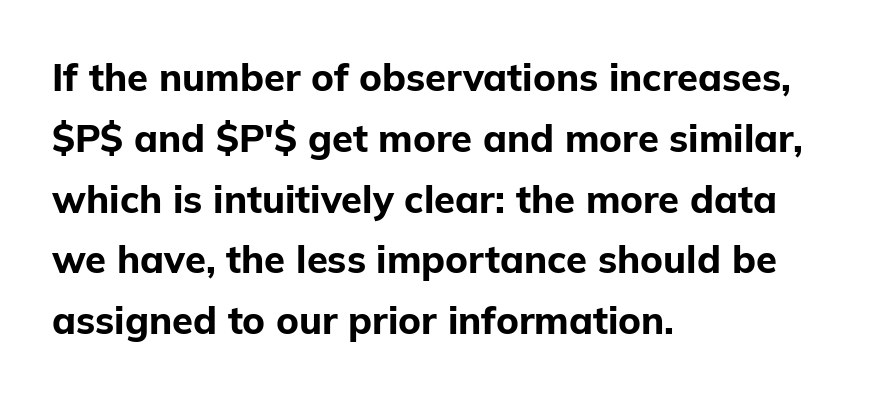
The image shows 38 px bold sans-serif type, upright; set left-aligned, normal line spacing (1.6x), normal letter spacing, not underlined; low stroke contrast and a medium x-height.
